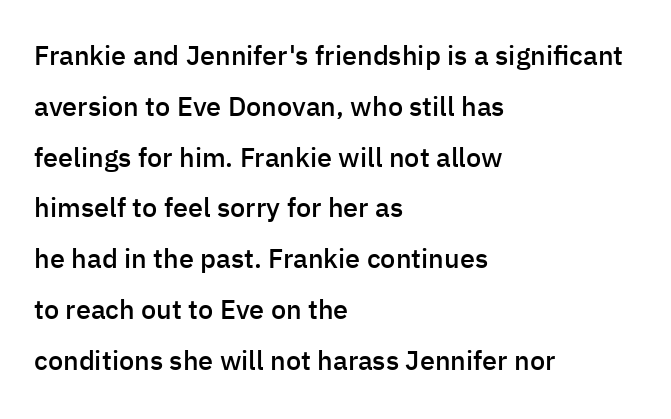
Q: Is the text bold? A: Semi-bold.
Q: Is the text italic (slanted)? A: No, it is upright.
Q: Is the text underlined? A: No.
Q: How is the paragraph aligned? A: Left-aligned.
Q: Is the spacing between letters normal or unusually wide? A: Normal.
